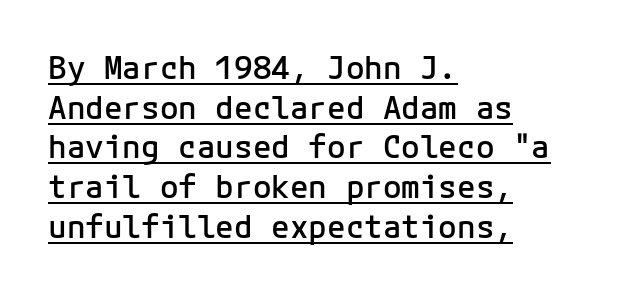
Q: Is the text bold? A: Semi-bold.
Q: Is the text italic (slanted)? A: No, it is upright.
Q: Is the typeface a serif or a sans-serif typeface? A: Sans-serif.
Q: Is the text underlined? A: Yes.
Q: How is the paragraph aligned? A: Left-aligned.
Q: Is the spacing between letters normal or unusually wide? A: Normal.
Q: Is the spacing between lines tight, normal or loose? A: Normal.
Q: Width (condensed, normal, or wide)? A: Normal.
Q: Stroke contrast? A: Low.
Q: x-height? A: Medium.
